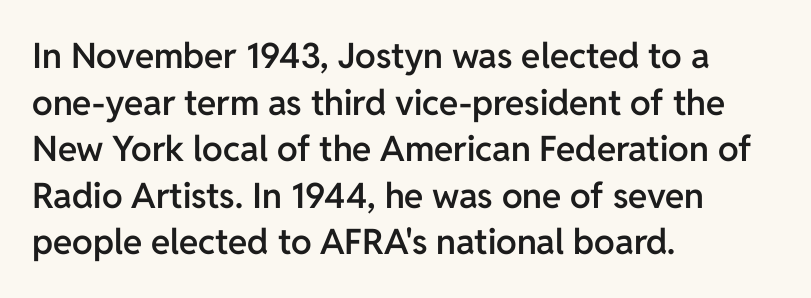
Q: Is the text bold? A: Semi-bold.
Q: Is the text italic (slanted)? A: No, it is upright.
Q: Is the typeface a serif or a sans-serif typeface? A: Sans-serif.
Q: Is the text underlined? A: No.
Q: How is the paragraph aligned? A: Left-aligned.
Q: Is the spacing between letters normal or unusually wide? A: Normal.
Q: Is the spacing between lines tight, normal or loose? A: Normal.
Q: Width (condensed, normal, or wide)? A: Normal.
Q: Stroke contrast? A: Low.
Q: x-height? A: Medium.
Q: Monospaced? A: No.
